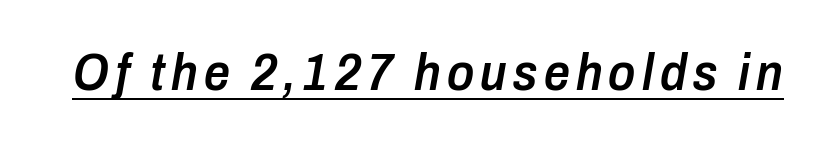
{"italic": "yes", "lean": "right", "slant_degrees": 10, "bold": "semi", "weight": "semibold", "width": "condensed", "stroke_contrast": "low", "x_height": "medium", "monospaced": "no", "underline": "yes", "glyph_px": 51}
